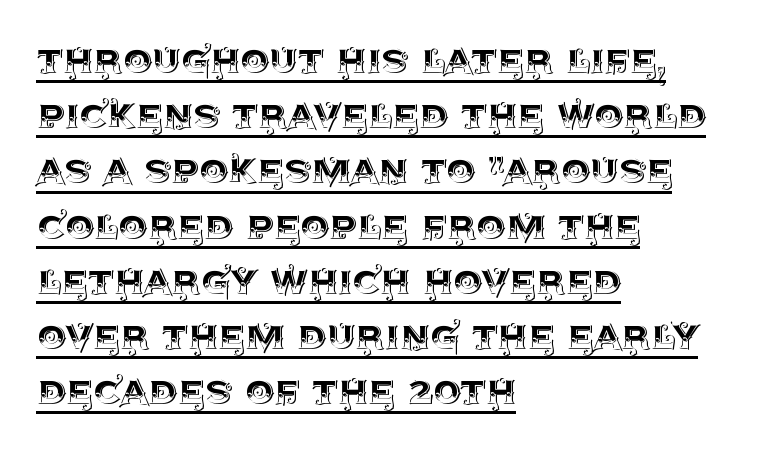
The letters stand straight up with perfectly vertical stems. These lines are set flush left with a ragged right edge. Observe the ordinary spacing: letters are neighbours, not strangers. A rule runs beneath these lines of type. Is this a fixed-width face? No — the glyphs have proportional, varying widths.
